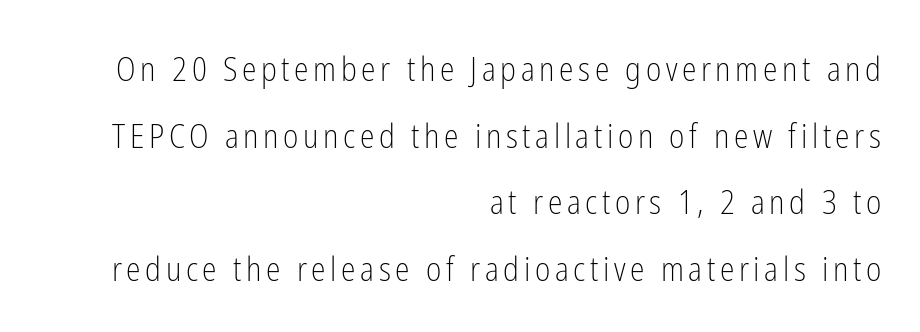
{"serif": "no", "italic": "no", "bold": "no", "weight": "light", "width": "condensed", "stroke_contrast": "low", "x_height": "medium", "monospaced": "no", "underline": "no", "align": "right", "line_spacing": "loose", "line_spacing_ratio": 2.02, "glyph_px": 33}
